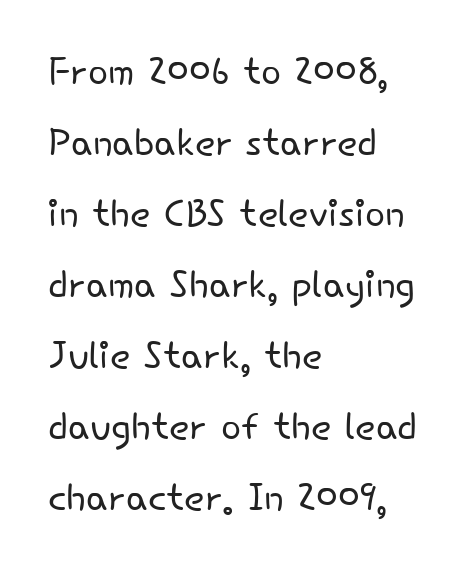
The image shows 53 px light sans-serif type, upright; set left-aligned, normal line spacing (1.34x), normal letter spacing, not underlined; low stroke contrast and a small x-height.
